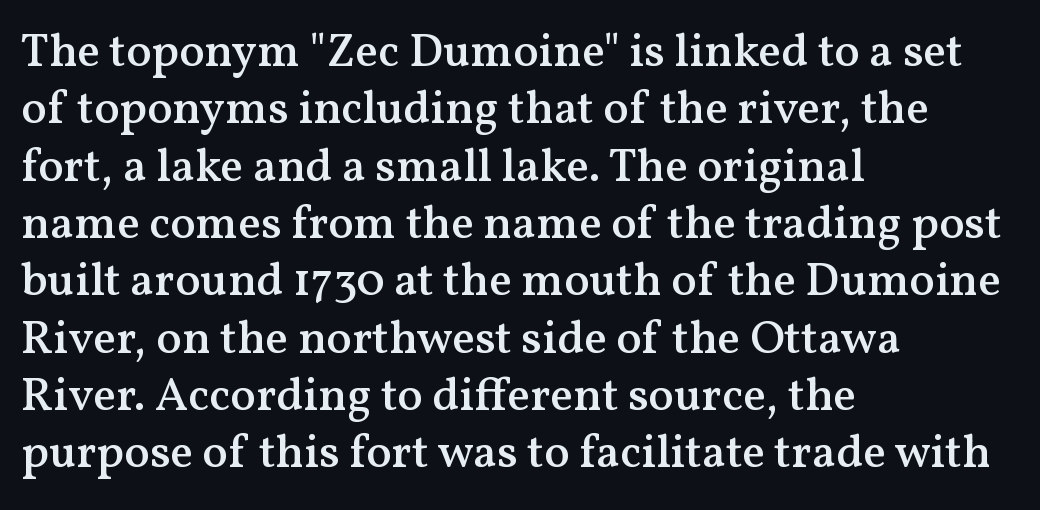
The passage shown is typed in a proportional face where columns would drift. Little horizontal feet cap the strokes, marking this as serif type. Firm but not heavy-handed strokes: this text is semibold. No word sits above an underline.
